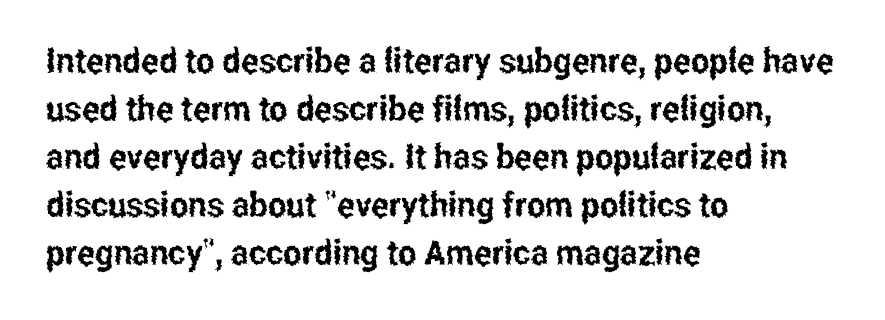
{"serif": "no", "italic": "no", "width": "condensed", "stroke_contrast": "low", "x_height": "medium", "monospaced": "no", "underline": "no", "align": "left", "line_spacing": "normal", "line_spacing_ratio": 1.37, "letter_spacing": "normal", "letter_spacing_em": 0.0, "glyph_px": 35}
